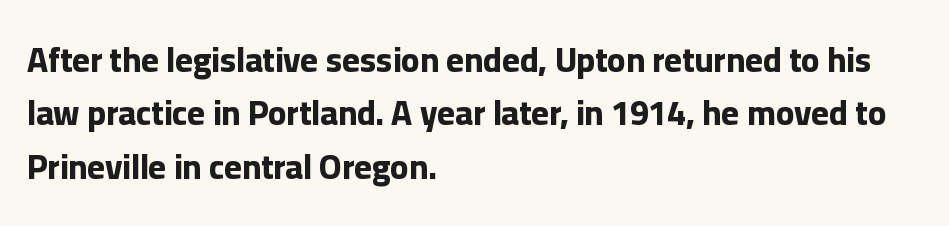
The image shows 34 px bold sans-serif type, upright; set left-aligned, normal line spacing (1.57x), normal letter spacing, not underlined; low stroke contrast and a medium x-height.
